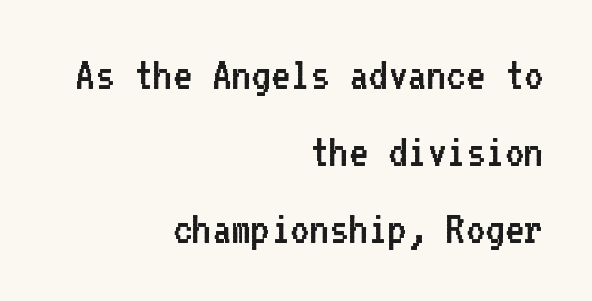
Q: Is the text bold? A: No.
Q: Is the text italic (slanted)? A: No, it is upright.
Q: Is the typeface a serif or a sans-serif typeface? A: Sans-serif.
Q: Is the text underlined? A: No.
Q: How is the paragraph aligned? A: Right-aligned.
Q: Is the spacing between letters normal or unusually wide? A: Normal.
Q: Is the spacing between lines tight, normal or loose? A: Normal.
Q: Width (condensed, normal, or wide)? A: Normal.
Q: Stroke contrast? A: Low.
Q: x-height? A: Medium.
Q: Monospaced? A: Yes.
